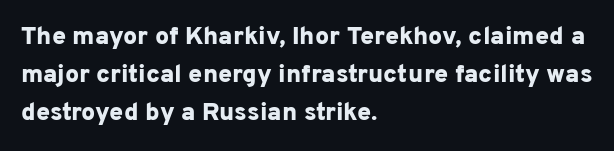
Q: Is the text bold? A: Yes.
Q: Is the text italic (slanted)? A: No, it is upright.
Q: Is the text underlined? A: No.
Q: How is the paragraph aligned? A: Left-aligned.
Q: Is the spacing between letters normal or unusually wide? A: Normal.
Q: Is the spacing between lines tight, normal or loose? A: Normal.
